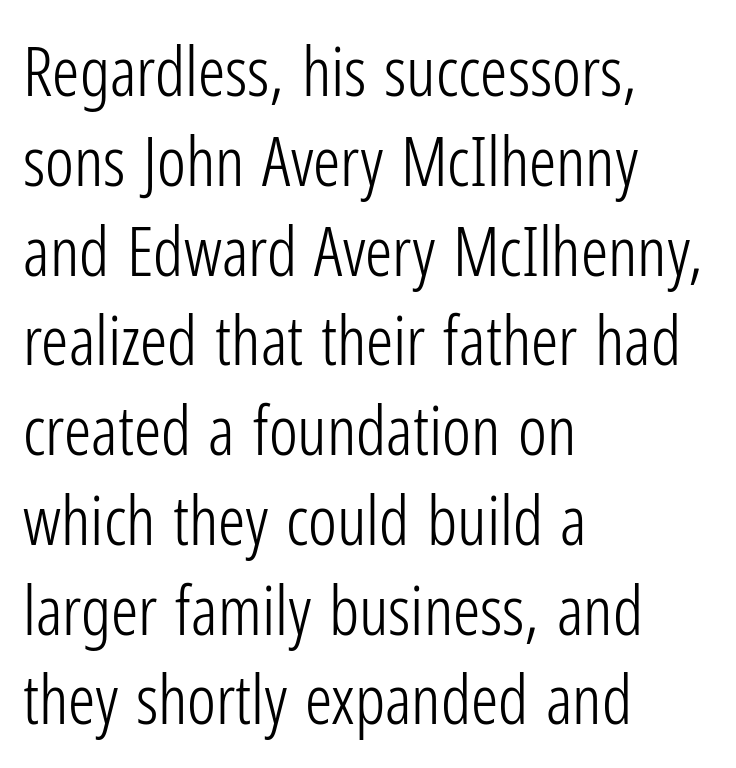
Q: Is the text bold? A: No.
Q: Is the text italic (slanted)? A: No, it is upright.
Q: Is the typeface a serif or a sans-serif typeface? A: Sans-serif.
Q: Is the text underlined? A: No.
Q: How is the paragraph aligned? A: Left-aligned.
Q: Is the spacing between letters normal or unusually wide? A: Normal.
Q: Is the spacing between lines tight, normal or loose? A: Normal.
Q: Width (condensed, normal, or wide)? A: Condensed.
Q: Stroke contrast? A: Low.
Q: x-height? A: Medium.
Q: Monospaced? A: No.
